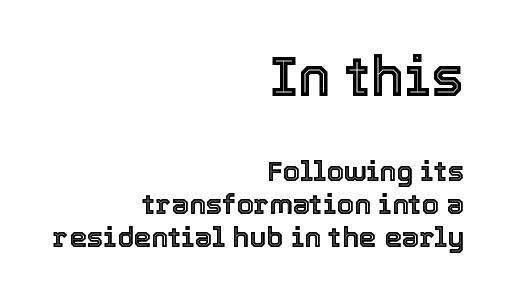
These lines are rendered in a variable-pitch font. The passage is arranged like a letterhead date or caption credit — flush right. Posture: straight, roman, zero tilt. The letterforms sit shoulder to shoulder at normal distance. Block one is the big one; block two sits smaller underneath.
